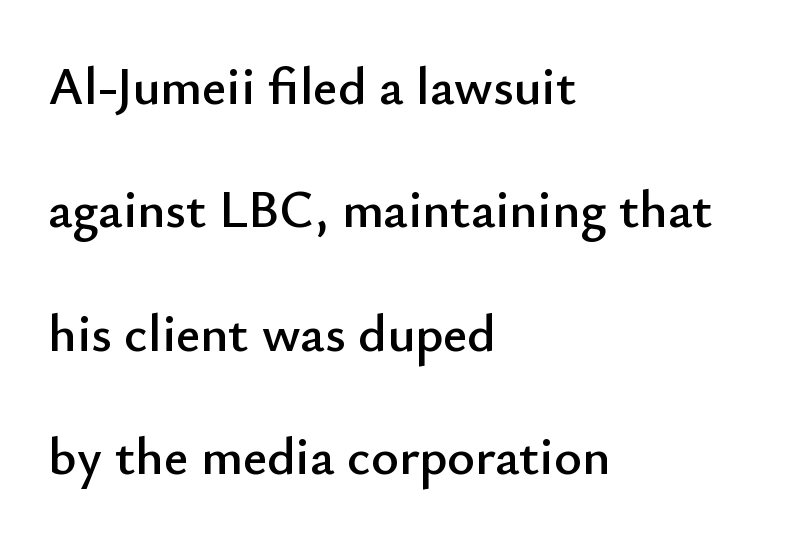
A typesetter would call this proportional, since set widths differ per character. Airy leading. Typeset ragged right — the left edge is the straight one. Each letter's strokes conclude bluntly, with no projecting serifs. The lettering stays uniformly vertical, giving the passage a roman look.
